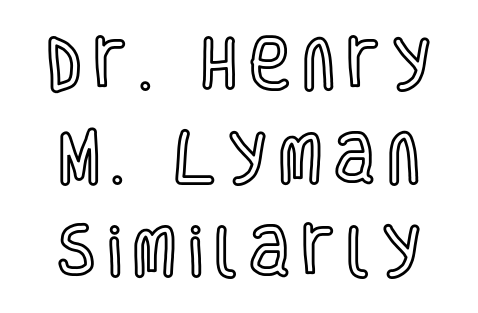
{"italic": "no", "width": "condensed", "x_height": "large", "monospaced": "no", "underline": "no", "line_spacing": "normal", "line_spacing_ratio": 1.67, "letter_spacing": "wide", "letter_spacing_em": 0.22, "glyph_px": 56}
